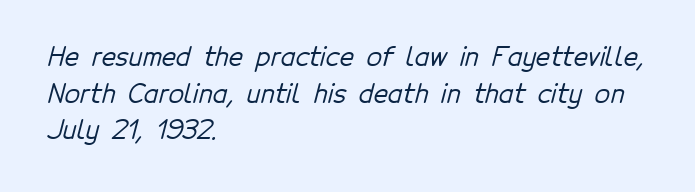
Notice how descenders clear the ascenders below comfortably — that's standard leading. Tracking here is standard; glyphs follow each other at the usual distance. The space directly below the letters is spotless. All the whitespace from short lines collects on the right.
